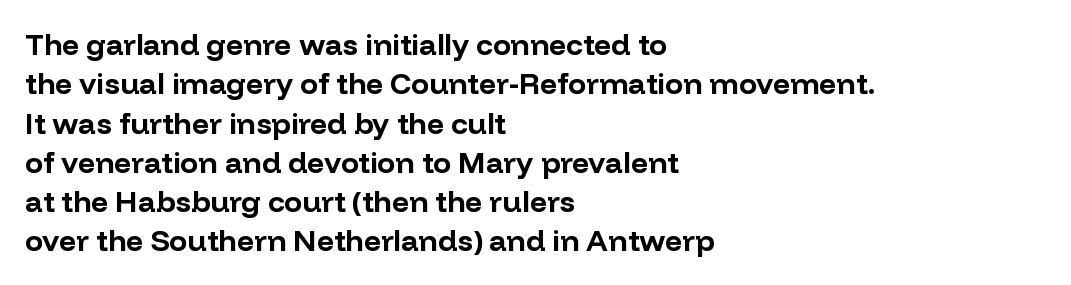
Q: Is the text bold? A: Yes.
Q: Is the text italic (slanted)? A: No, it is upright.
Q: Is the typeface a serif or a sans-serif typeface? A: Sans-serif.
Q: Is the text underlined? A: No.
Q: How is the paragraph aligned? A: Left-aligned.
Q: Is the spacing between letters normal or unusually wide? A: Normal.
Q: Is the spacing between lines tight, normal or loose? A: Normal.
Q: Width (condensed, normal, or wide)? A: Normal.
Q: Stroke contrast? A: Low.
Q: x-height? A: Medium.
Q: Monospaced? A: No.
